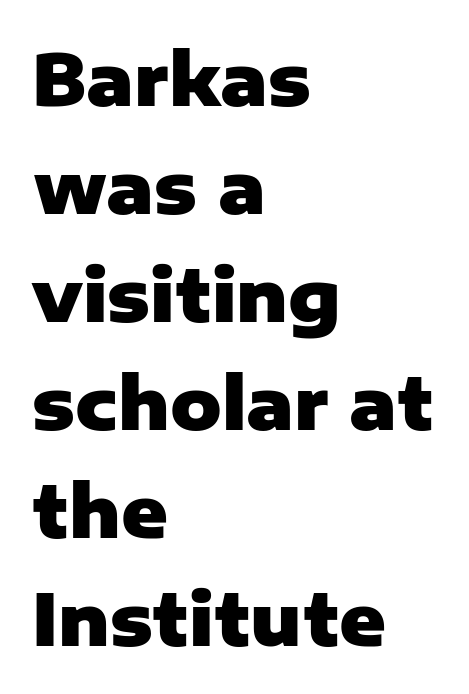
The image shows 71 px heavy sans-serif type, upright; set left-aligned, normal line spacing (1.52x), normal letter spacing, not underlined; low stroke contrast and a medium x-height.
